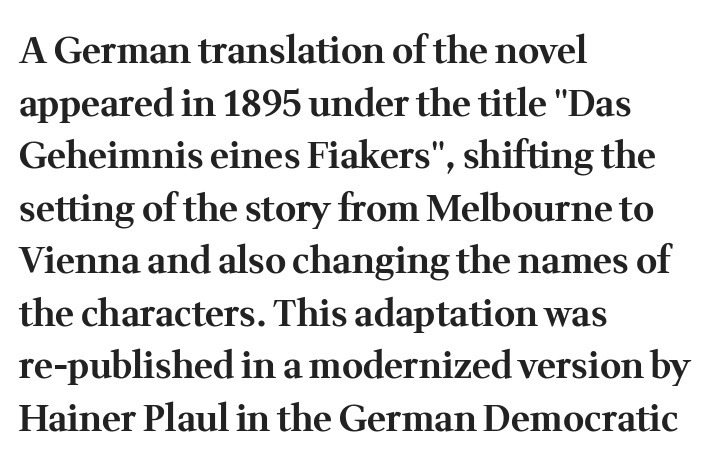
Notice how descenders clear the ascenders below comfortably — that's standard leading. The zone under the glyphs is completely vacant. The sample has been set heavy, in full bold. Do the letters lean? They stand straight.
